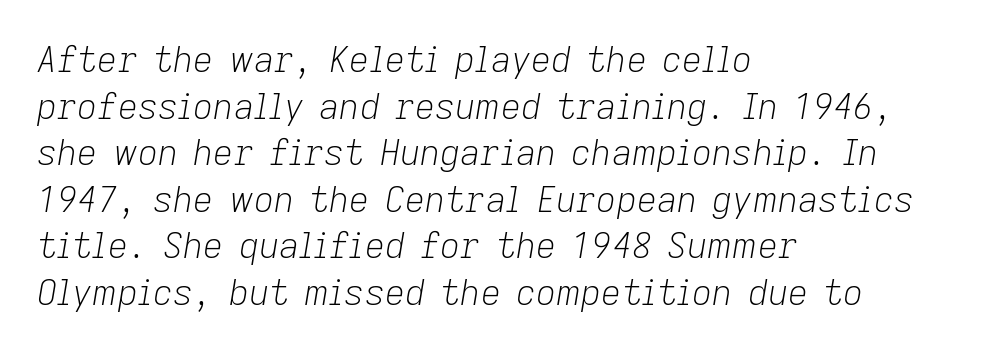
{"italic": "yes", "lean": "right", "slant_degrees": 9, "bold": "no", "weight": "light", "width": "normal", "stroke_contrast": "low", "x_height": "medium", "monospaced": "no", "underline": "no", "align": "left", "line_spacing": "normal", "line_spacing_ratio": 1.33, "letter_spacing": "normal", "letter_spacing_em": 0.0, "glyph_px": 35}
